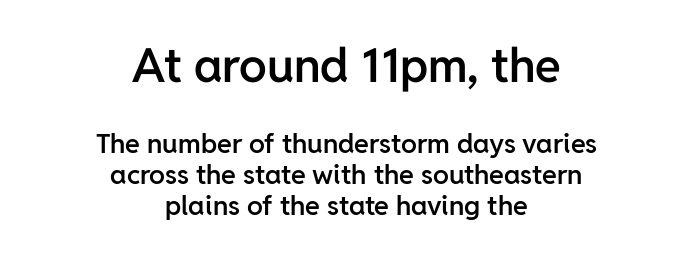
{"serif": "no", "italic": "no", "bold": "semi", "weight": "semibold", "width": "normal", "stroke_contrast": "low", "x_height": "medium", "monospaced": "no", "underline": "no", "align": "center", "line_spacing": "tight", "line_spacing_ratio": 1.14, "letter_spacing": "normal", "letter_spacing_em": 0.0, "larger_block": "first", "size_ratio": 1.74, "glyph_px": 47}
